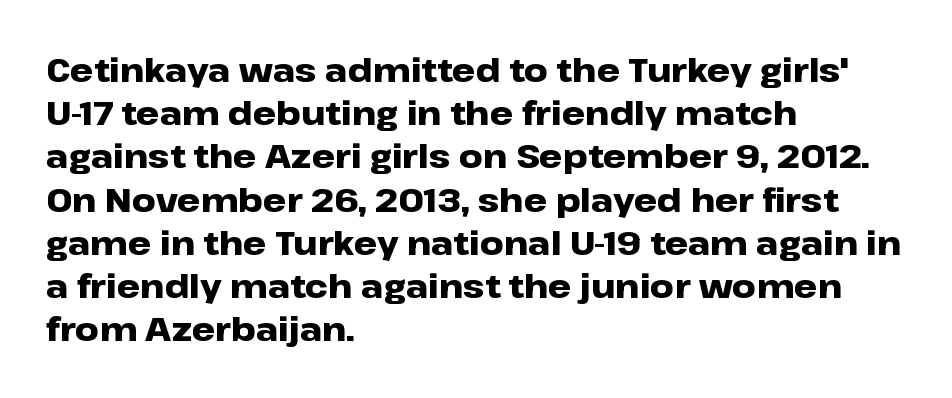
No extra tracking has been applied to these lines. Set as a true bold cut, around the 700 mark. Designer's note — italics off, roman on. Descender tails drop into unmarked territory. A typesetter would call this proportional, since set widths differ per character.
